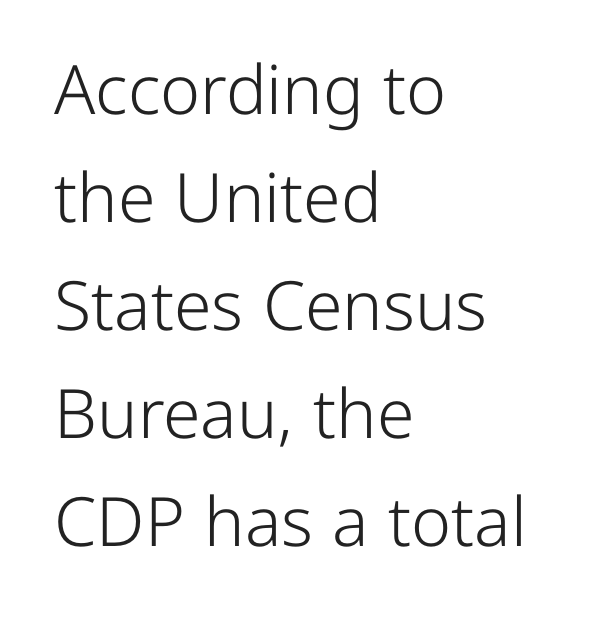
The image shows 68 px light sans-serif type, upright; set left-aligned, normal line spacing (1.59x), normal letter spacing, not underlined; low stroke contrast and a medium x-height.
